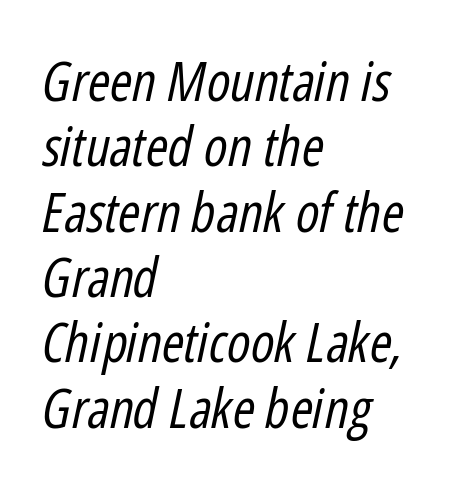
{"italic": "yes", "lean": "right", "slant_degrees": 12, "bold": "no", "weight": "regular", "width": "condensed", "stroke_contrast": "low", "x_height": "medium", "monospaced": "no", "underline": "no", "align": "left", "line_spacing_ratio": 1.21, "letter_spacing": "normal", "letter_spacing_em": 0.0, "glyph_px": 54}
